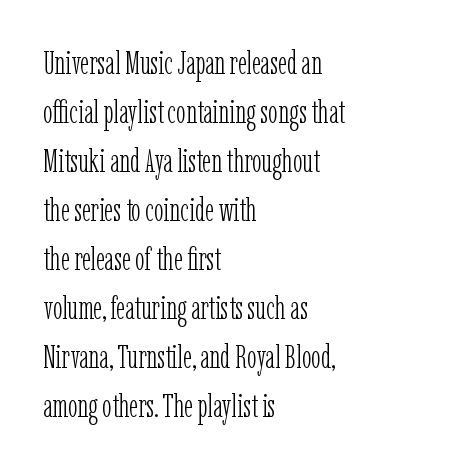
The designer left line spacing at the default. Tracking value appears to be zero — textbook default spacing. Here the designer chose a conventional face with non-uniform glyph widths. Compared with a centered layout, this one pins lines to the left instead.
